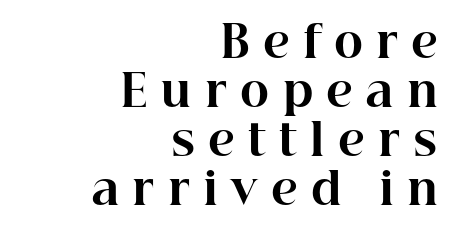
{"serif": "yes", "italic": "no", "bold": "yes", "weight": "bold", "width": "normal", "stroke_contrast": "high", "x_height": "medium", "monospaced": "no", "underline": "no", "align": "right", "line_spacing": "tight", "line_spacing_ratio": 1.11, "letter_spacing": "wide", "letter_spacing_em": 0.3, "glyph_px": 44}
